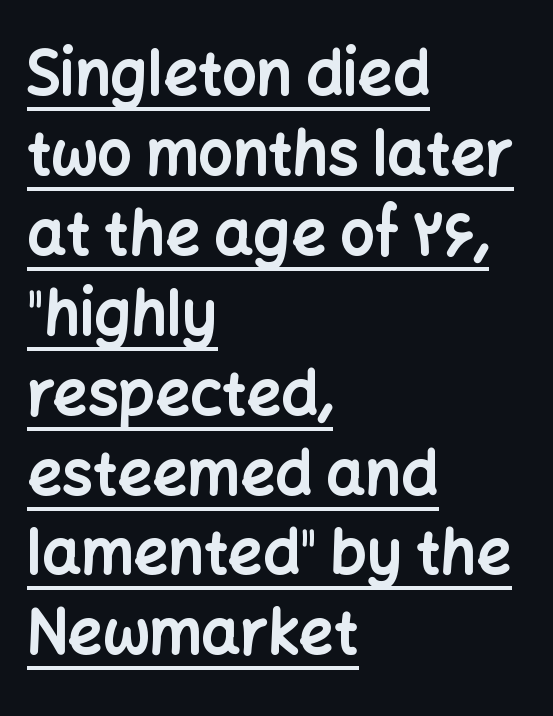
{"serif": "no", "italic": "no", "bold": "yes", "weight": "bold", "width": "normal", "stroke_contrast": "low", "x_height": "medium", "monospaced": "no", "underline": "yes", "align": "left", "line_spacing": "normal", "line_spacing_ratio": 1.31, "letter_spacing": "normal", "letter_spacing_em": 0.0, "glyph_px": 61}
